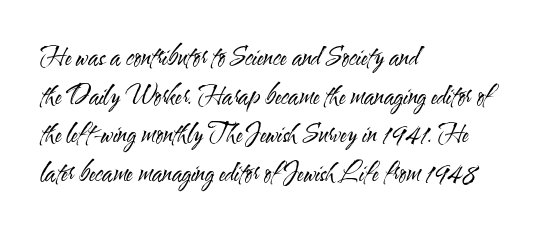
{"bold": "no", "underline": "no", "align": "left", "line_spacing": "normal", "line_spacing_ratio": 1.55, "letter_spacing": "normal", "letter_spacing_em": 0.0, "glyph_px": 25}
